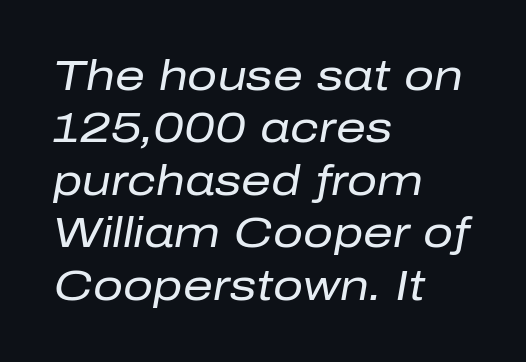
The image shows 42 px regular-weight type, italic (leaning right); set left-aligned, normal line spacing (1.25x), normal letter spacing, not underlined; low stroke contrast and a medium x-height.
